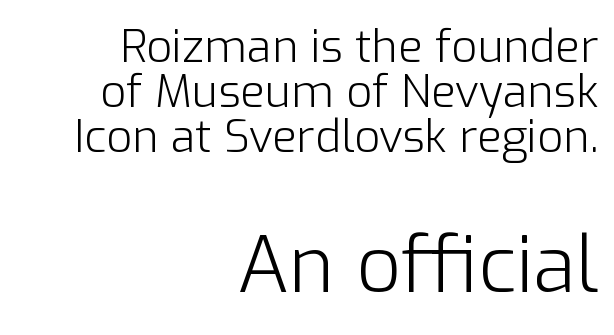
The typography opts for an upright posture over an oblique one. These lines huddle together more closely than default settings would place them. Nobody drew a line under any word here. The lines are quadded right. This is not heavy type; no bold has been used. Reading top to bottom, the characters get bigger at the block break.
